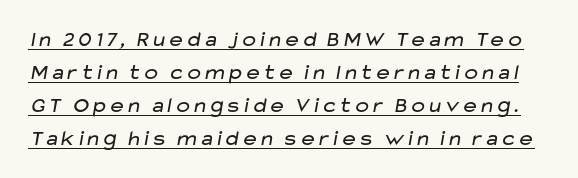
{"bold": "no", "underline": "yes", "line_spacing": "normal", "line_spacing_ratio": 1.5, "letter_spacing": "normal", "letter_spacing_em": 0.0, "glyph_px": 22}
